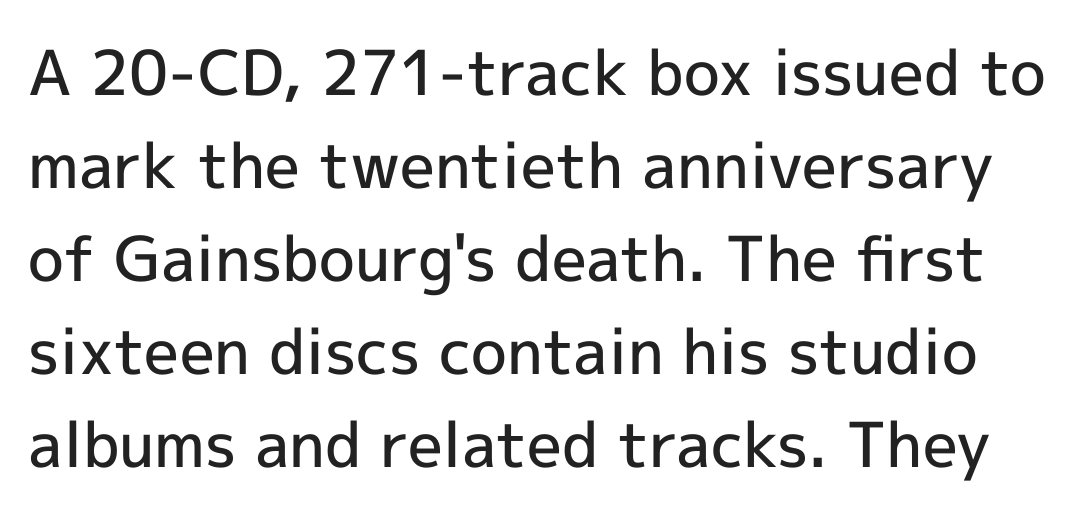
Q: Is the text bold? A: Semi-bold.
Q: Is the text italic (slanted)? A: No, it is upright.
Q: Is the typeface a serif or a sans-serif typeface? A: Sans-serif.
Q: Is the text underlined? A: No.
Q: Is the spacing between letters normal or unusually wide? A: Normal.
Q: Is the spacing between lines tight, normal or loose? A: Normal.
Q: Width (condensed, normal, or wide)? A: Normal.
Q: x-height? A: Medium.
Q: Monospaced? A: No.
